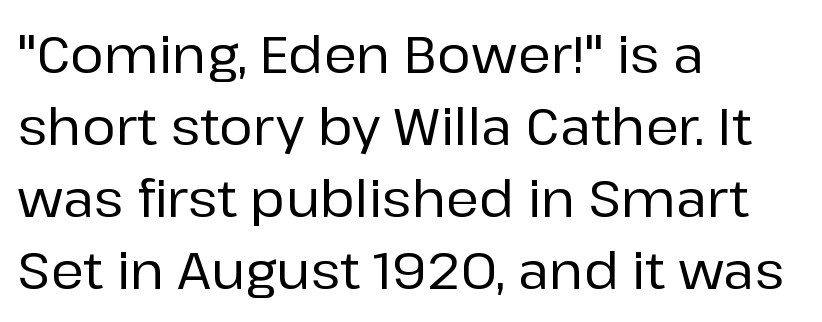
The rendering uses natural spacing where letterforms have individual widths. The face used here is a sans, in the tradition of grotesques and geometrics. The letters stand straight up with perfectly vertical stems. The line texture is even and compact thanks to regular tracking. In terms of leading, this rendering sits right in the middle.
